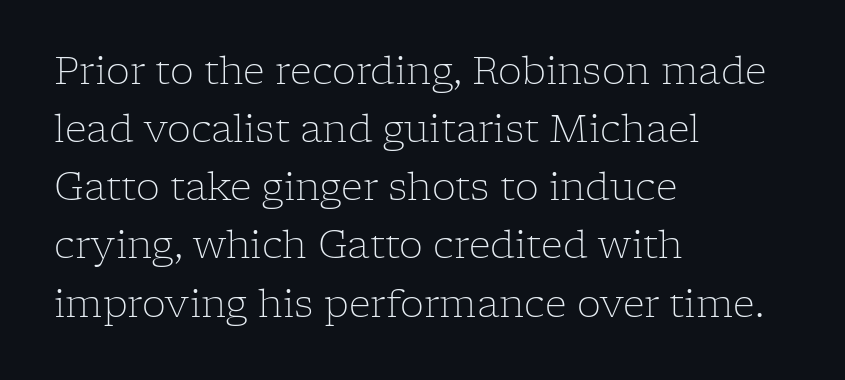
The image shows 38 px light serif type, upright; set left-aligned, normal line spacing (1.53x), normal letter spacing, not underlined; low stroke contrast and a medium x-height.
